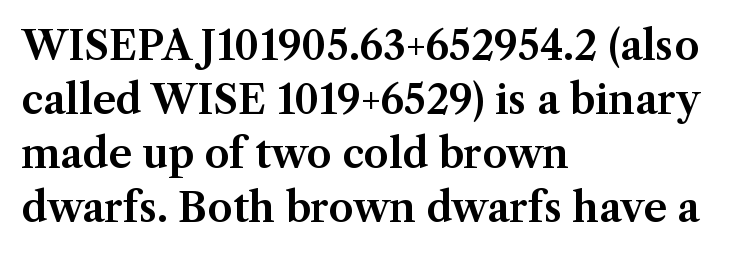
{"serif": "yes", "italic": "no", "width": "normal", "stroke_contrast": "medium", "x_height": "medium", "monospaced": "no", "underline": "no", "align": "left", "line_spacing": "normal", "line_spacing_ratio": 1.35, "letter_spacing": "normal", "letter_spacing_em": 0.0, "glyph_px": 40}
